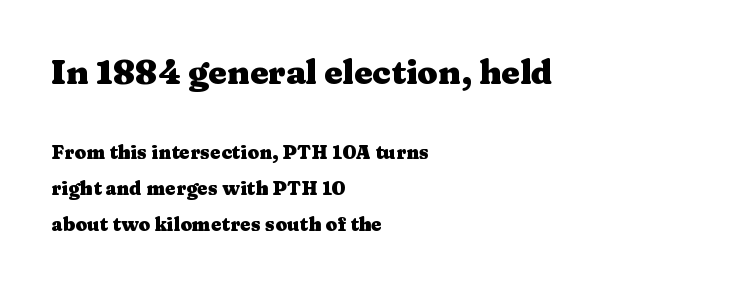
Q: Is the text bold? A: Yes.
Q: Is the text italic (slanted)? A: No, it is upright.
Q: Is the typeface a serif or a sans-serif typeface? A: Serif.
Q: Is the text underlined? A: No.
Q: How is the paragraph aligned? A: Left-aligned.
Q: Is the spacing between letters normal or unusually wide? A: Normal.
Q: Is the spacing between lines tight, normal or loose? A: Loose.
Q: Which block of text is set in a larger size, the first (top) or the second (bottom)? A: The first (top) one.
Q: Width (condensed, normal, or wide)? A: Wide.
Q: Stroke contrast? A: Medium.
Q: x-height? A: Medium.
Q: Monospaced? A: No.
